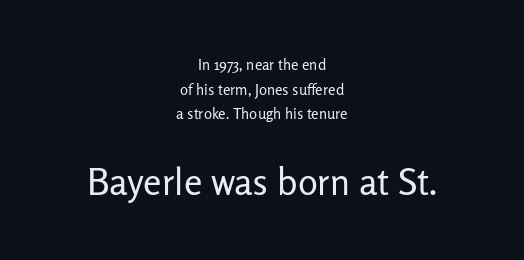
Q: Is the text bold? A: No.
Q: Is the text italic (slanted)? A: No, it is upright.
Q: Is the typeface a serif or a sans-serif typeface? A: Sans-serif.
Q: Is the text underlined? A: No.
Q: How is the paragraph aligned? A: Centered.
Q: Is the spacing between letters normal or unusually wide? A: Normal.
Q: Is the spacing between lines tight, normal or loose? A: Normal.
Q: Which block of text is set in a larger size, the first (top) or the second (bottom)? A: The second (bottom) one.
Q: Width (condensed, normal, or wide)? A: Normal.
Q: Stroke contrast? A: Low.
Q: x-height? A: Medium.
Q: Monospaced? A: No.
